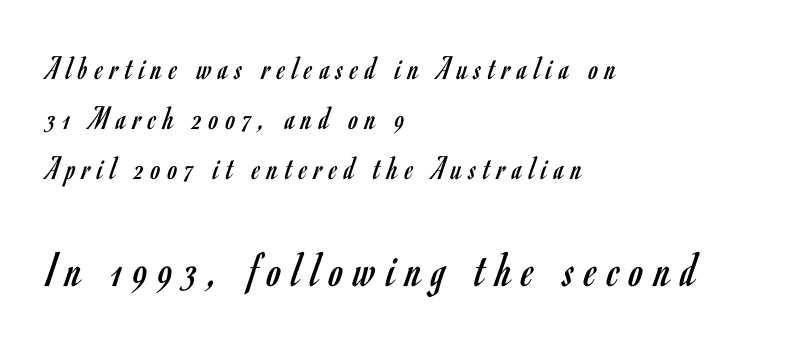
The image shows 51 px regular-weight, condensed sans-serif type; set left-aligned, normal line spacing (1.47x), unusually wide letter spacing (+0.21 em), not underlined; the second (bottom) block is 1.5x larger; low stroke contrast and a small x-height.
